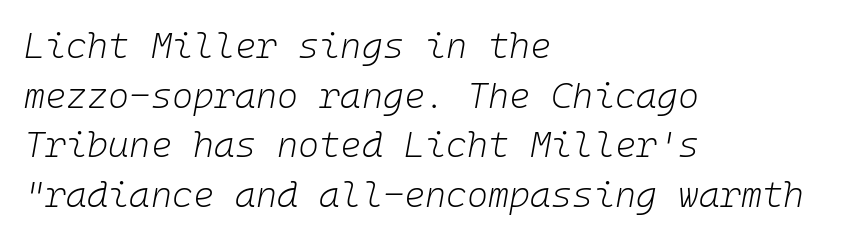
{"italic": "yes", "lean": "right", "slant_degrees": 10, "bold": "no", "weight": "light", "width": "normal", "stroke_contrast": "low", "x_height": "medium", "monospaced": "yes", "underline": "no", "align": "left", "line_spacing": "normal", "line_spacing_ratio": 1.38, "letter_spacing": "normal", "letter_spacing_em": 0.0, "glyph_px": 36}
